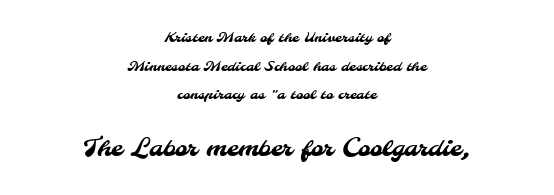
The image shows 24 px text type; set centered, loose line spacing (2.05x), normal letter spacing, not underlined; the second (bottom) block is 1.71x larger.
